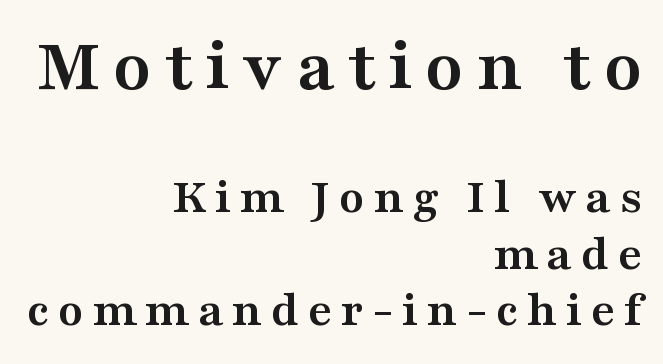
Upright lettering throughout. Short and long lines alike share a common ending point at right. The letters are bold, with thick, heavy strokes. The letters carry serifs — small finishing strokes at the ends of their stems. Underlining? Definitely not there. This sample has the flowing, uneven cadence of proportional lettering.
